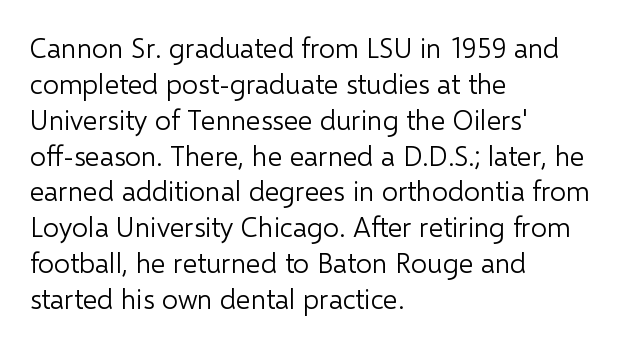
Q: Is the text bold? A: No.
Q: Is the text italic (slanted)? A: No, it is upright.
Q: Is the typeface a serif or a sans-serif typeface? A: Sans-serif.
Q: Is the text underlined? A: No.
Q: How is the paragraph aligned? A: Left-aligned.
Q: Is the spacing between letters normal or unusually wide? A: Normal.
Q: Is the spacing between lines tight, normal or loose? A: Normal.
Q: Width (condensed, normal, or wide)? A: Normal.
Q: Stroke contrast? A: Low.
Q: x-height? A: Medium.
Q: Monospaced? A: No.
